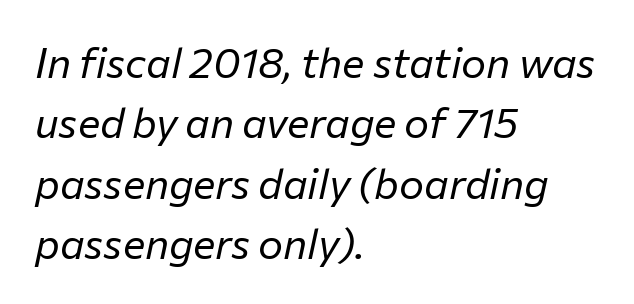
Q: Is the text bold? A: No.
Q: Is the text italic (slanted)? A: Yes, it leans right by about 12 degrees.
Q: Is the text underlined? A: No.
Q: How is the paragraph aligned? A: Left-aligned.
Q: Is the spacing between letters normal or unusually wide? A: Normal.
Q: Is the spacing between lines tight, normal or loose? A: Normal.
Q: Width (condensed, normal, or wide)? A: Normal.
Q: Stroke contrast? A: Low.
Q: x-height? A: Medium.
Q: Monospaced? A: No.
